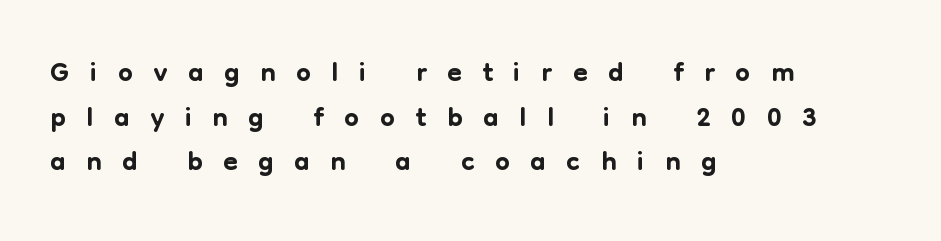
Q: Is the text italic (slanted)? A: No, it is upright.
Q: Is the typeface a serif or a sans-serif typeface? A: Sans-serif.
Q: Is the text underlined? A: No.
Q: How is the paragraph aligned? A: Left-aligned.
Q: Is the spacing between letters normal or unusually wide? A: Unusually wide.
Q: Is the spacing between lines tight, normal or loose? A: Tight.
Q: Width (condensed, normal, or wide)? A: Normal.
Q: Stroke contrast? A: Low.
Q: x-height? A: Medium.
Q: Monospaced? A: No.
